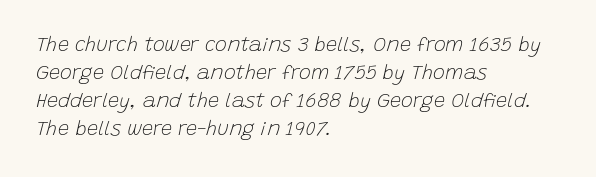
{"italic": "yes", "lean": "right", "slant_degrees": 15, "bold": "no", "underline": "no", "align": "left", "line_spacing": "normal", "line_spacing_ratio": 1.4, "letter_spacing": "normal", "letter_spacing_em": 0.0, "glyph_px": 20}
